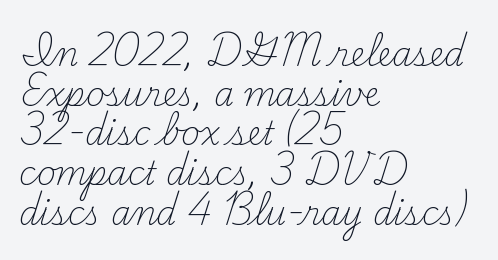
{"bold": "no", "weight": "light", "width": "normal", "stroke_contrast": "medium", "x_height": "small", "monospaced": "no", "underline": "no", "align": "left", "line_spacing_ratio": 1.24, "letter_spacing": "normal", "letter_spacing_em": 0.0, "glyph_px": 32}
